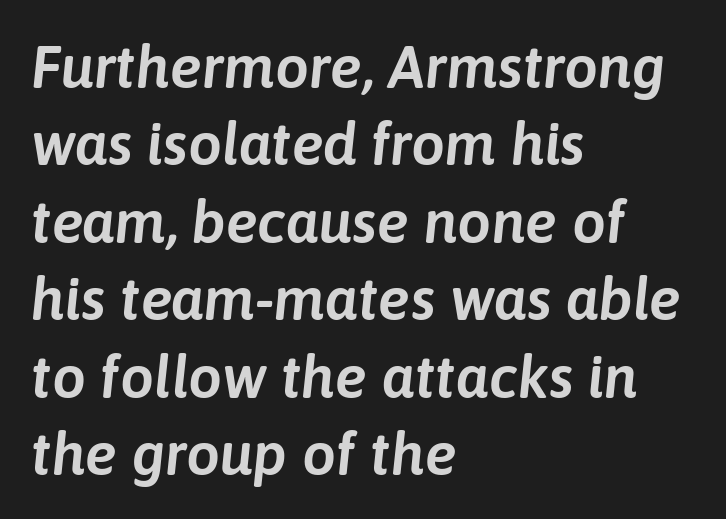
Spacing verdict: proportional, widths tailored to each character. If you measured baseline to baseline, you'd find a middling distance. This rendering leaves character spacing at its baseline value. This is oblique type, the kind used for emphasis or titles. Check under the words: just untouched page.
